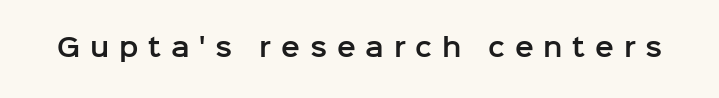
Every stem runs plumb, perpendicular to the baseline. Someone cranked the tracking dial way up on this one. Beneath every word, the page is bare.
